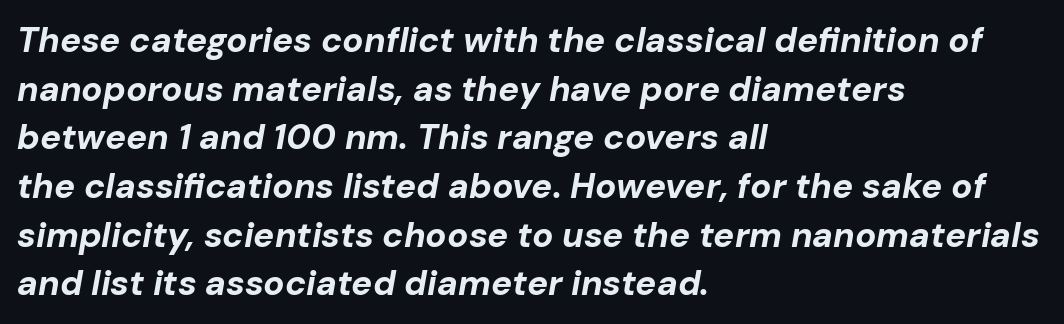
Q: Is the text bold? A: Yes.
Q: Is the text italic (slanted)? A: Yes, it leans right by about 10 degrees.
Q: Is the text underlined? A: No.
Q: How is the paragraph aligned? A: Left-aligned.
Q: Is the spacing between letters normal or unusually wide? A: Normal.
Q: Is the spacing between lines tight, normal or loose? A: Normal.
Q: Width (condensed, normal, or wide)? A: Normal.
Q: Stroke contrast? A: Low.
Q: x-height? A: Medium.
Q: Monospaced? A: No.
